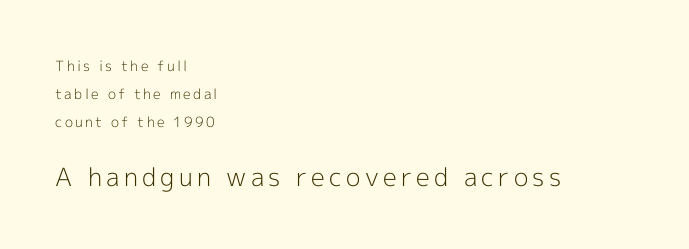
Q: Is the text bold? A: No.
Q: Is the text italic (slanted)? A: No, it is upright.
Q: Is the text underlined? A: No.
Q: How is the paragraph aligned? A: Left-aligned.
Q: Is the spacing between lines tight, normal or loose? A: Loose.
Q: Which block of text is set in a larger size, the first (top) or the second (bottom)? A: The second (bottom) one.
